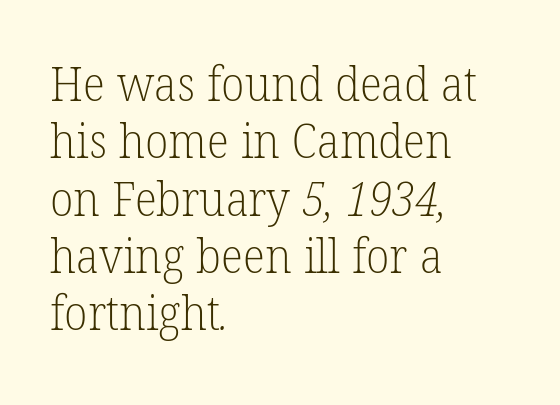
The image shows 47 px light serif type; set left-aligned, line spacing 1.22x, normal letter spacing, not underlined; low stroke contrast and a medium x-height.
